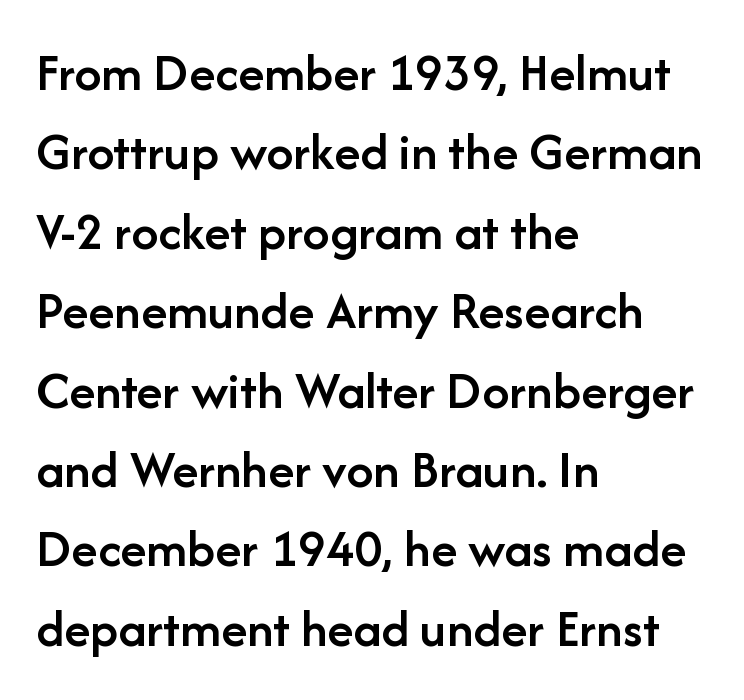
{"serif": "no", "italic": "no", "bold": "semi", "weight": "semibold", "width": "normal", "stroke_contrast": "low", "x_height": "medium", "monospaced": "no", "underline": "no", "align": "left", "line_spacing": "normal", "line_spacing_ratio": 1.47, "letter_spacing": "normal", "letter_spacing_em": 0.0, "glyph_px": 54}
